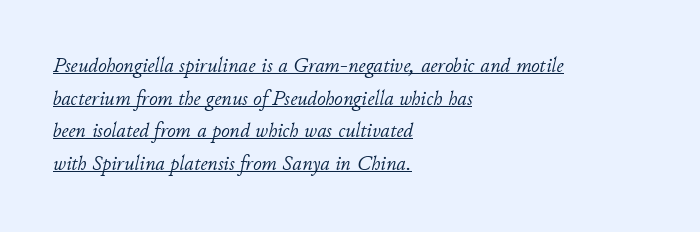
The image shows 21 px text type, italic (leaning right); set left-aligned, normal line spacing (1.55x), normal letter spacing, underlined.
